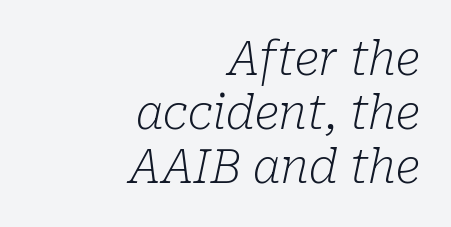
The image shows 47 px light serif type, italic (leaning right); set right-aligned, tight line spacing (1.15x), normal letter spacing, not underlined; low stroke contrast and a medium x-height.
